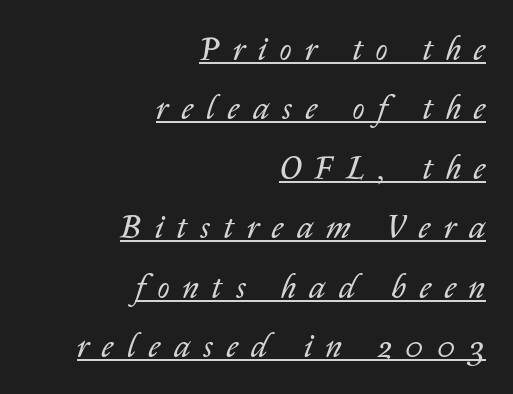
The image shows 33 px regular-weight type, italic (leaning right); set right-aligned, line spacing 1.8x, unusually wide letter spacing (+0.41 em), underlined; low stroke contrast and a medium x-height.
